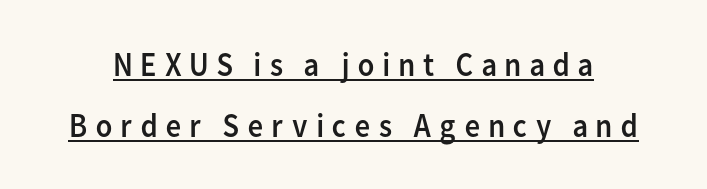
Q: Is the text bold? A: No.
Q: Is the text italic (slanted)? A: No, it is upright.
Q: Is the typeface a serif or a sans-serif typeface? A: Sans-serif.
Q: Is the text underlined? A: Yes.
Q: Is the spacing between letters normal or unusually wide? A: Unusually wide.
Q: Width (condensed, normal, or wide)? A: Normal.
Q: Stroke contrast? A: Low.
Q: x-height? A: Medium.
Q: Monospaced? A: No.
